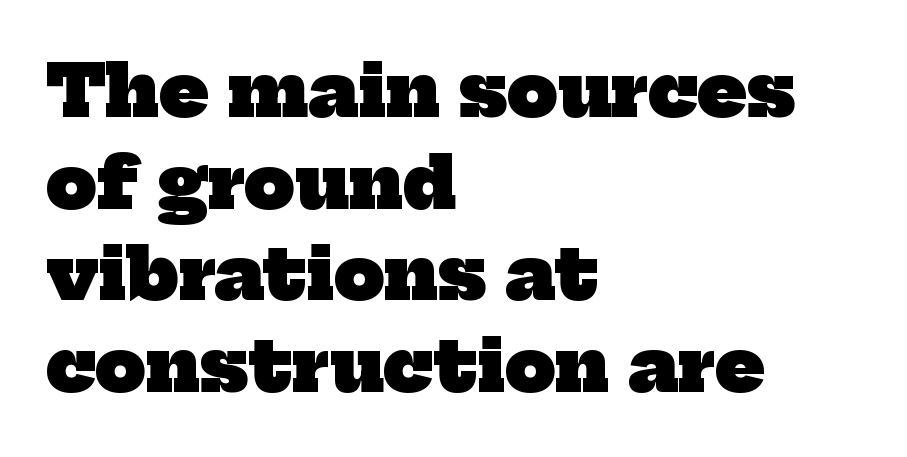
Q: Is the text bold? A: Yes.
Q: Is the typeface a serif or a sans-serif typeface? A: Serif.
Q: Is the text underlined? A: No.
Q: How is the paragraph aligned? A: Left-aligned.
Q: Is the spacing between letters normal or unusually wide? A: Normal.
Q: Is the spacing between lines tight, normal or loose? A: Normal.
Q: Width (condensed, normal, or wide)? A: Normal.
Q: Stroke contrast? A: Low.
Q: x-height? A: Medium.
Q: Monospaced? A: No.
